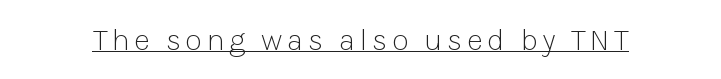
Q: Is the text bold? A: No.
Q: Is the text italic (slanted)? A: No, it is upright.
Q: Is the typeface a serif or a sans-serif typeface? A: Sans-serif.
Q: Is the text underlined? A: Yes.
Q: Width (condensed, normal, or wide)? A: Normal.
Q: Stroke contrast? A: Low.
Q: x-height? A: Medium.
Q: Monospaced? A: No.
